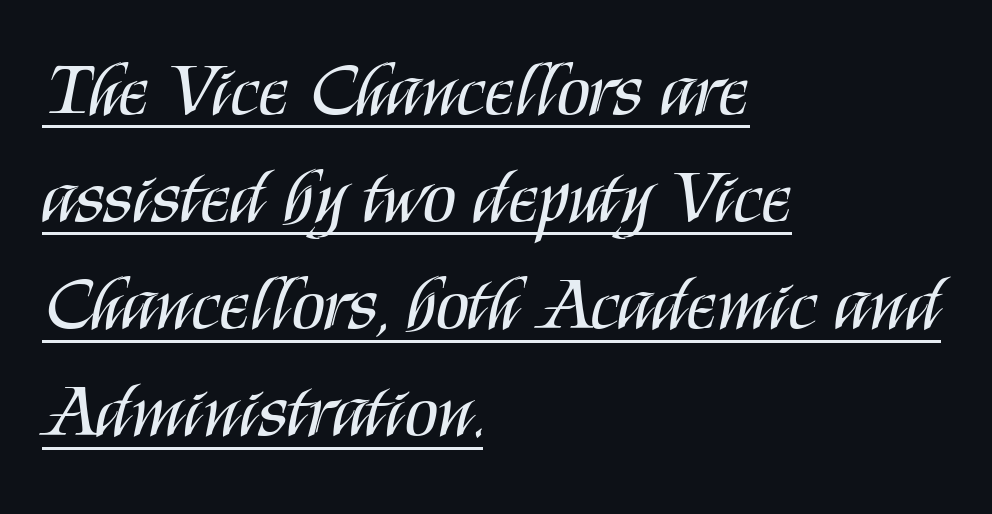
{"serif": "no", "bold": "no", "weight": "regular", "width": "condensed", "stroke_contrast": "medium", "x_height": "large", "monospaced": "no", "underline": "yes", "align": "left", "line_spacing": "normal", "line_spacing_ratio": 1.41, "letter_spacing": "normal", "letter_spacing_em": 0.0, "glyph_px": 76}
